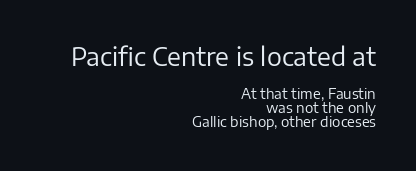
The image shows 25 px text type, upright; set right-aligned, tight line spacing (0.98x), normal letter spacing, not underlined; the first (top) block is 1.79x larger.
